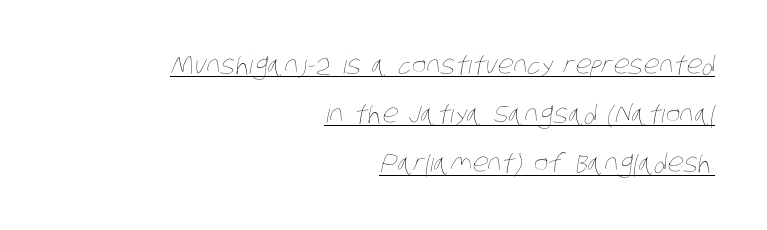
Q: Is the text bold? A: No.
Q: Is the text underlined? A: Yes.
Q: How is the paragraph aligned? A: Right-aligned.
Q: Is the spacing between letters normal or unusually wide? A: Normal.
Q: Is the spacing between lines tight, normal or loose? A: Loose.
